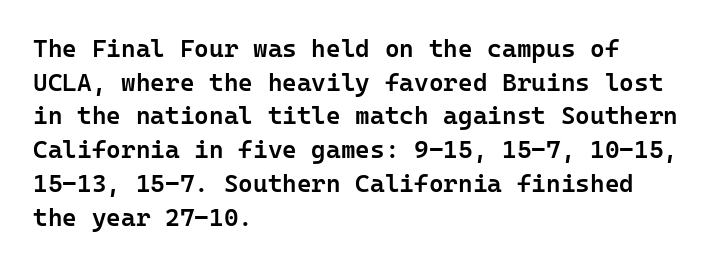
Is there any slant? The stems are plumb. Only glyphs here, with clear space below each row. A fair bit of extra ink — the face is semibold, not bold. Honestly, the row spacing looks completely unremarkable. These lines stack with their left ends in a neat column.
